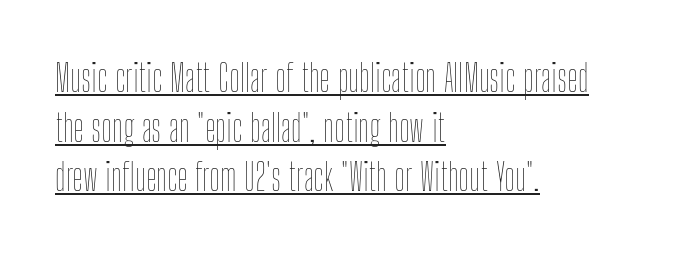
The image shows 37 px thin, condensed type, upright; set left-aligned, normal line spacing (1.34x), normal letter spacing, underlined; low stroke contrast and a medium x-height.
